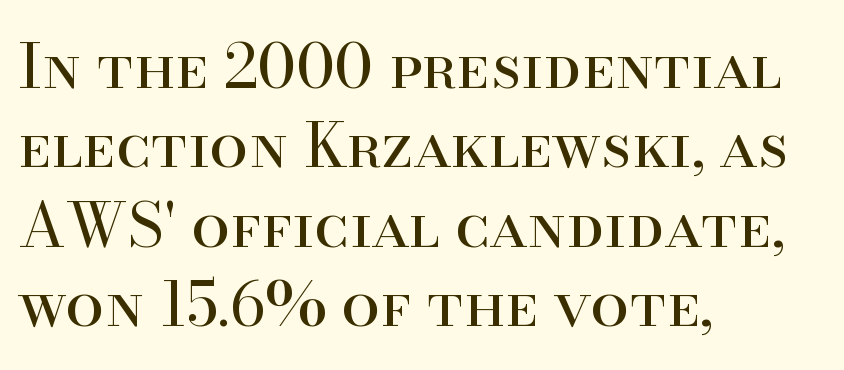
{"serif": "yes", "italic": "no", "bold": "no", "weight": "regular", "width": "normal", "stroke_contrast": "high", "x_height": "small", "monospaced": "no", "underline": "no", "align": "left", "line_spacing": "normal", "line_spacing_ratio": 1.28, "letter_spacing": "normal", "letter_spacing_em": 0.0, "glyph_px": 62}
